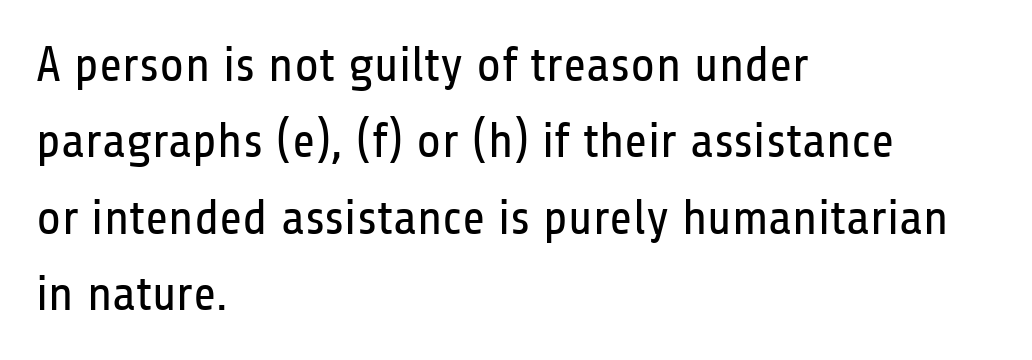
The image shows 50 px regular-weight, condensed sans-serif type, upright; set left-aligned, normal line spacing (1.53x), normal letter spacing, not underlined; low stroke contrast and a medium x-height.
